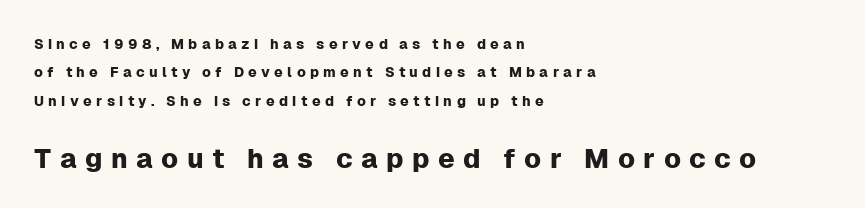
Q: Is the text italic (slanted)? A: No, it is upright.
Q: Is the text underlined? A: No.
Q: How is the paragraph aligned? A: Left-aligned.
Q: Is the spacing between letters normal or unusually wide? A: Unusually wide.
Q: Is the spacing between lines tight, normal or loose? A: Loose.
Q: Which block of text is set in a larger size, the first (top) or the second (bottom)? A: The second (bottom) one.
